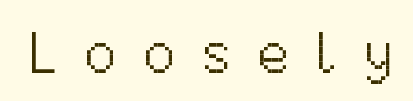
{"serif": "no", "italic": "no", "bold": "no", "weight": "light", "width": "normal", "stroke_contrast": "medium", "x_height": "medium", "monospaced": "no", "underline": "no", "letter_spacing": "wide", "letter_spacing_em": 0.42, "glyph_px": 60}
